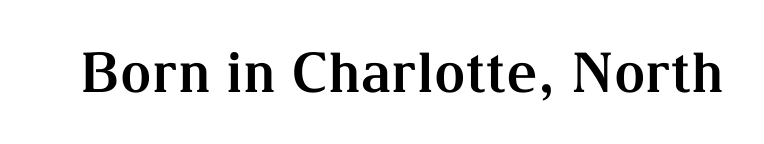
Q: Is the text bold? A: Yes.
Q: Is the text italic (slanted)? A: No, it is upright.
Q: Is the typeface a serif or a sans-serif typeface? A: Serif.
Q: Is the text underlined? A: No.
Q: Is the spacing between letters normal or unusually wide? A: Normal.
Q: Width (condensed, normal, or wide)? A: Normal.
Q: Stroke contrast? A: Medium.
Q: x-height? A: Medium.
Q: Monospaced? A: No.
